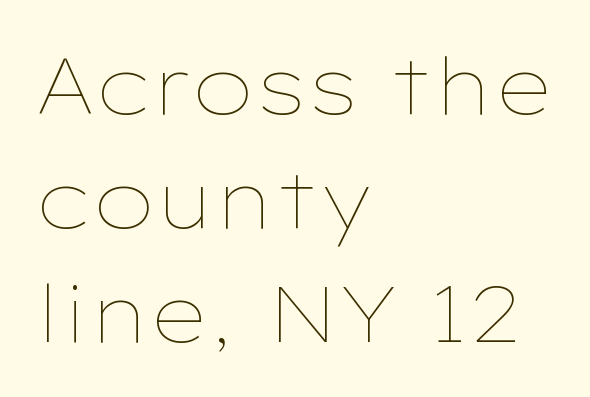
{"italic": "no", "bold": "no", "weight": "thin", "width": "wide", "stroke_contrast": "low", "x_height": "medium", "monospaced": "no", "underline": "no", "align": "left", "line_spacing": "normal", "line_spacing_ratio": 1.44, "letter_spacing": "normal", "letter_spacing_em": 0.0, "glyph_px": 79}
